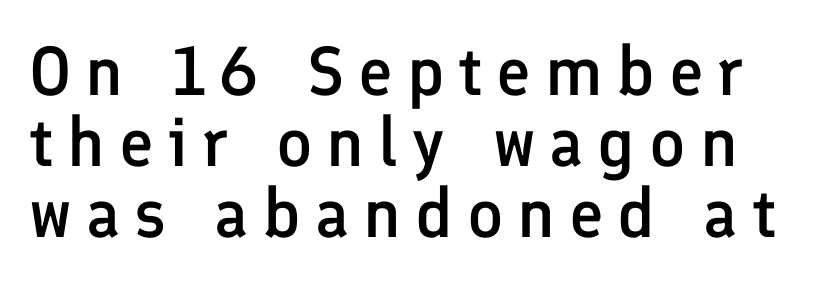
Q: Is the text bold? A: Semi-bold.
Q: Is the text italic (slanted)? A: No, it is upright.
Q: Is the typeface a serif or a sans-serif typeface? A: Sans-serif.
Q: Is the text underlined? A: No.
Q: Is the spacing between letters normal or unusually wide? A: Unusually wide.
Q: Is the spacing between lines tight, normal or loose? A: Tight.
Q: Width (condensed, normal, or wide)? A: Normal.
Q: Stroke contrast? A: Low.
Q: x-height? A: Medium.
Q: Monospaced? A: No.
